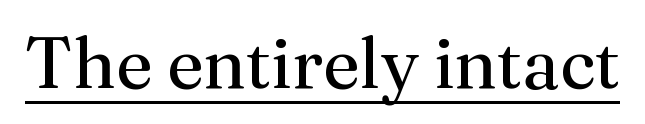
The image shows 72 px regular-weight serif type, upright; set normal letter spacing, underlined; medium stroke contrast and a medium x-height.
